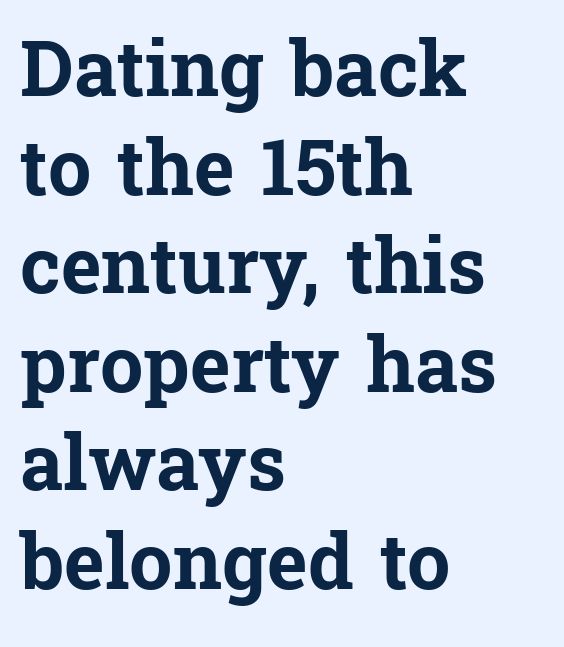
{"serif": "yes", "italic": "no", "bold": "yes", "weight": "bold", "width": "normal", "stroke_contrast": "low", "x_height": "medium", "monospaced": "no", "underline": "no", "align": "left", "line_spacing": "normal", "line_spacing_ratio": 1.28, "letter_spacing": "normal", "letter_spacing_em": 0.0, "glyph_px": 77}
